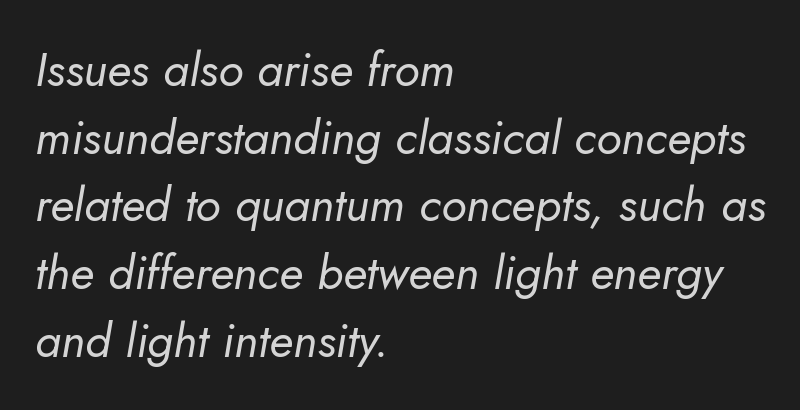
The image shows 47 px regular-weight type, italic (leaning right); set left-aligned, normal line spacing (1.44x), normal letter spacing, not underlined; low stroke contrast and a small x-height.
